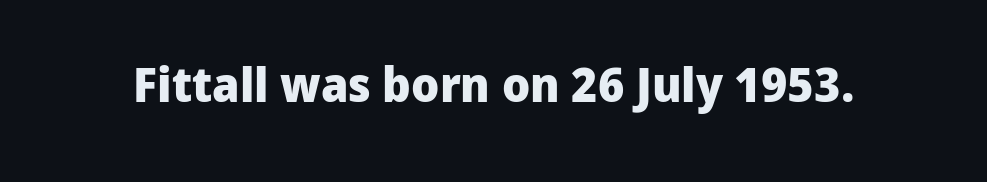
Notice how thick the strokes are: this is what a full bold looks like. The letters stand straight up with perfectly vertical stems. These lines are rendered in a variable-pitch font. Nobody drew a line under any word here. Nothing sits at the stroke ends, so this counts as sans-serif.
